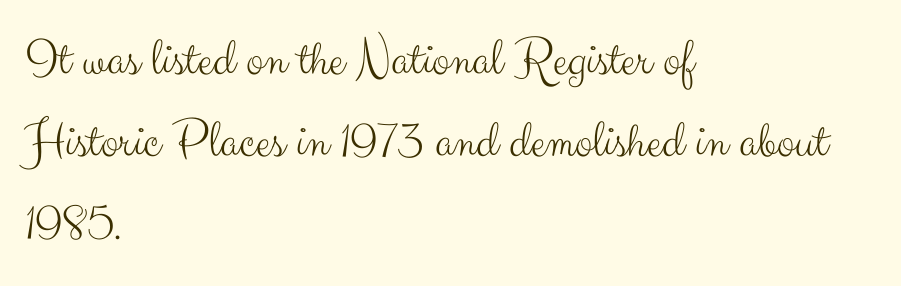
{"serif": "no", "bold": "no", "weight": "light", "width": "normal", "stroke_contrast": "medium", "x_height": "small", "monospaced": "no", "underline": "no", "align": "left", "line_spacing": "normal", "line_spacing_ratio": 1.55, "letter_spacing": "normal", "letter_spacing_em": 0.0, "glyph_px": 53}
